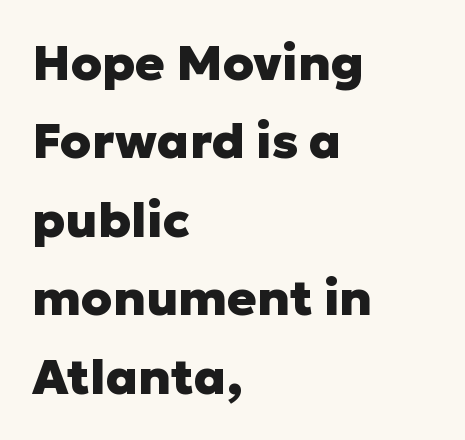
If you drew a line through each stem, it would be perfectly vertical. Notice how the passage keeps a crisp vertical edge on the left only. Weight: bold. Glyph-to-glyph distance matches everyday printed text. Note the varied advance widths — an 'i' is clearly narrower than an 'm'. Descenders are the only things crossing below the line.
